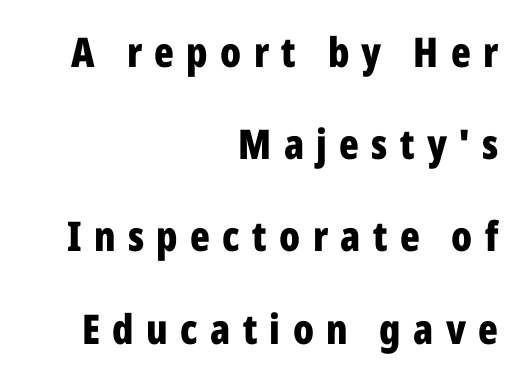
The image shows 41 px bold, condensed sans-serif type, upright; set right-aligned, loose line spacing (2.25x), unusually wide letter spacing (+0.3 em), not underlined; low stroke contrast and a medium x-height.
